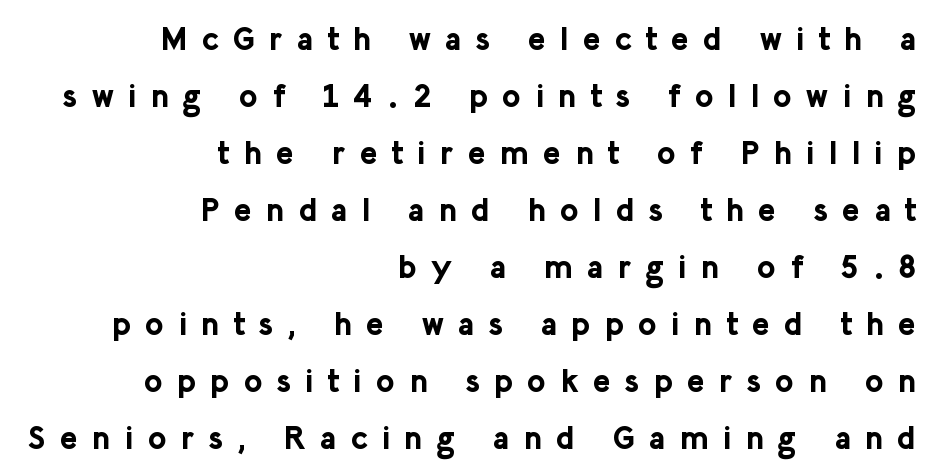
Q: Is the text bold? A: Yes.
Q: Is the text italic (slanted)? A: No, it is upright.
Q: Is the typeface a serif or a sans-serif typeface? A: Sans-serif.
Q: Is the text underlined? A: No.
Q: How is the paragraph aligned? A: Right-aligned.
Q: Is the spacing between letters normal or unusually wide? A: Unusually wide.
Q: Width (condensed, normal, or wide)? A: Normal.
Q: Stroke contrast? A: Low.
Q: x-height? A: Medium.
Q: Monospaced? A: No.
